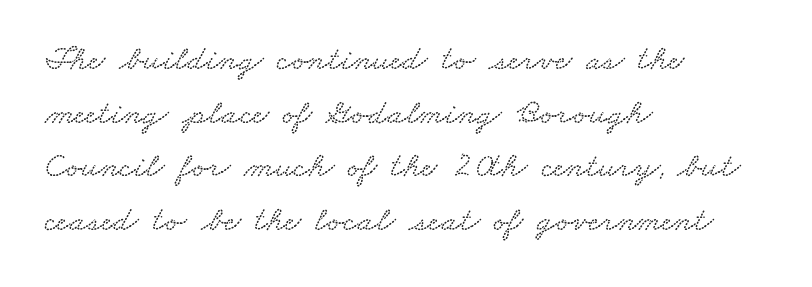
Q: Is the text underlined? A: No.
Q: How is the paragraph aligned? A: Left-aligned.
Q: Is the spacing between letters normal or unusually wide? A: Normal.
Q: Is the spacing between lines tight, normal or loose? A: Normal.
Q: Width (condensed, normal, or wide)? A: Wide.
Q: Stroke contrast? A: Low.
Q: x-height? A: Small.
Q: Monospaced? A: No.
